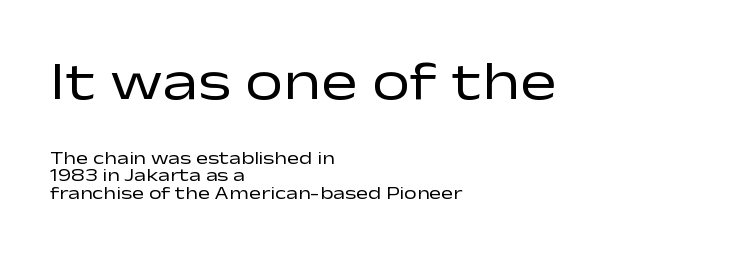
This rendering uses left alignment, leaving the right contour irregular. Is this a fixed-width face? No — the glyphs have proportional, varying widths. Tracking value appears to be zero — textbook default spacing. The letterforms sit at book weight or below. It's the straight-up-and-down kind of type. Grotesque or geometric, the face here clearly has no serifs.
